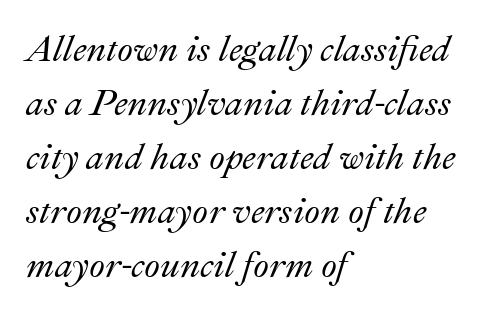
Does the leading feel generous? No, just average. You could not count columns in this text — the font is proportionally spaced. Where is the straight margin? On the left. Emphasis-style slanted type is in use. The space directly below the letters is spotless.
